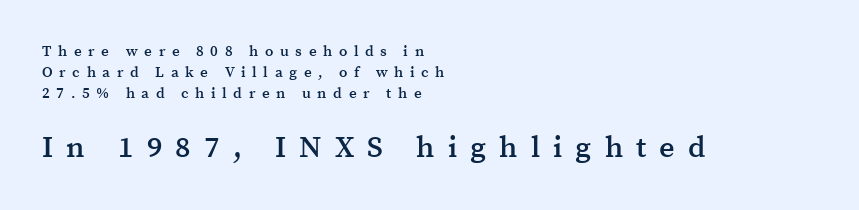
The image shows 30 px semibold serif type, upright; set left-aligned, normal line spacing (1.4x), unusually wide letter spacing (+0.44 em), not underlined; the second (bottom) block is 2.0x larger; medium stroke contrast and a medium x-height.
